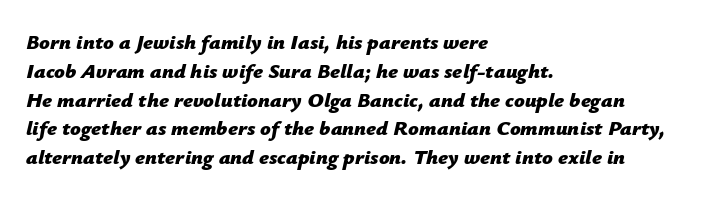
Q: Is the text bold? A: Yes.
Q: Is the text italic (slanted)? A: Yes, it leans right by about 12 degrees.
Q: Is the text underlined? A: No.
Q: How is the paragraph aligned? A: Left-aligned.
Q: Is the spacing between letters normal or unusually wide? A: Normal.
Q: Is the spacing between lines tight, normal or loose? A: Normal.
